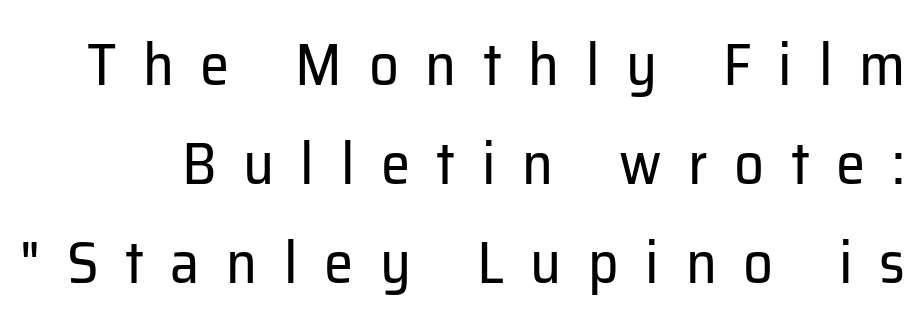
Posture: straight, roman, zero tilt. Between one letter and the next there's a generous, obvious gap. Letters have the restrained weight of plain body copy at most. Spacing verdict: proportional, widths tailored to each character. Glance below the letters and you will spot only blank space. These lines sit exactly where default settings would place them.
